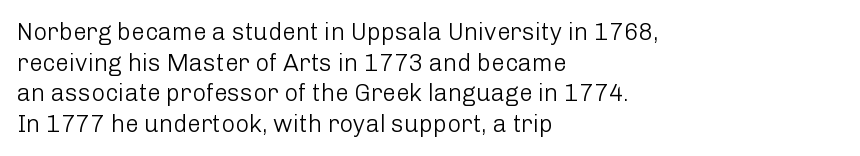
Q: Is the text bold? A: No.
Q: Is the text italic (slanted)? A: No, it is upright.
Q: Is the text underlined? A: No.
Q: How is the paragraph aligned? A: Left-aligned.
Q: Is the spacing between letters normal or unusually wide? A: Normal.
Q: Is the spacing between lines tight, normal or loose? A: Normal.
